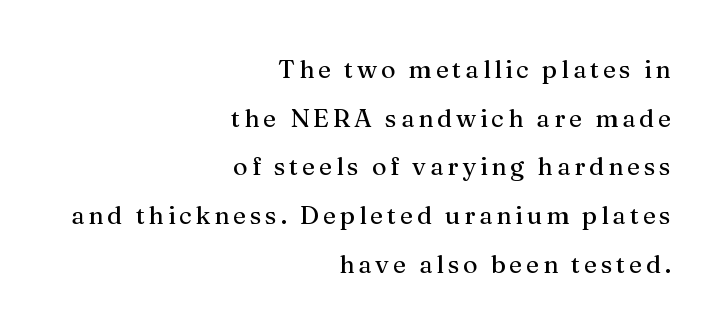
{"italic": "no", "underline": "no", "align": "right", "line_spacing": "loose", "line_spacing_ratio": 1.95, "glyph_px": 25}
